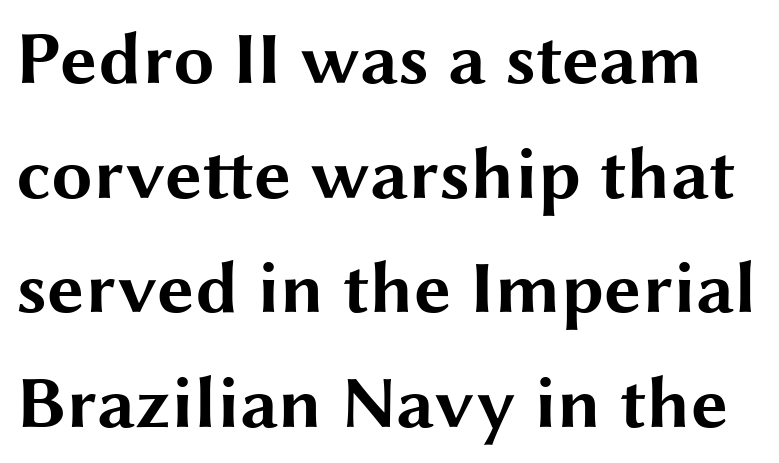
{"serif": "no", "italic": "no", "bold": "yes", "weight": "bold", "width": "wide", "stroke_contrast": "medium", "x_height": "medium", "monospaced": "no", "underline": "no", "line_spacing": "normal", "line_spacing_ratio": 1.55, "letter_spacing": "normal", "letter_spacing_em": 0.0, "glyph_px": 74}
